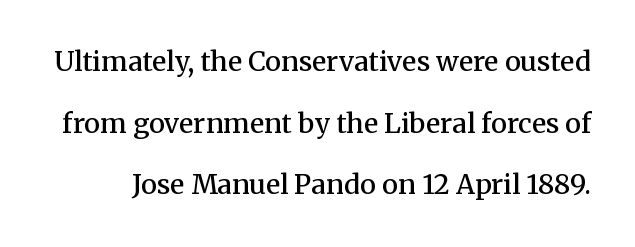
Q: Is the text bold? A: Semi-bold.
Q: Is the text italic (slanted)? A: No, it is upright.
Q: Is the text underlined? A: No.
Q: Is the spacing between letters normal or unusually wide? A: Normal.
Q: Is the spacing between lines tight, normal or loose? A: Loose.
